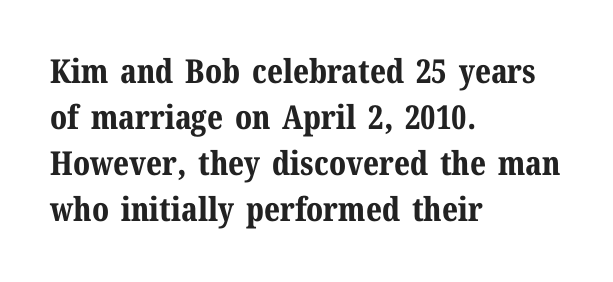
Q: Is the text bold? A: Yes.
Q: Is the text italic (slanted)? A: No, it is upright.
Q: Is the typeface a serif or a sans-serif typeface? A: Serif.
Q: Is the text underlined? A: No.
Q: How is the paragraph aligned? A: Left-aligned.
Q: Is the spacing between letters normal or unusually wide? A: Normal.
Q: Is the spacing between lines tight, normal or loose? A: Normal.
Q: Width (condensed, normal, or wide)? A: Normal.
Q: Stroke contrast? A: Medium.
Q: x-height? A: Medium.
Q: Monospaced? A: No.
